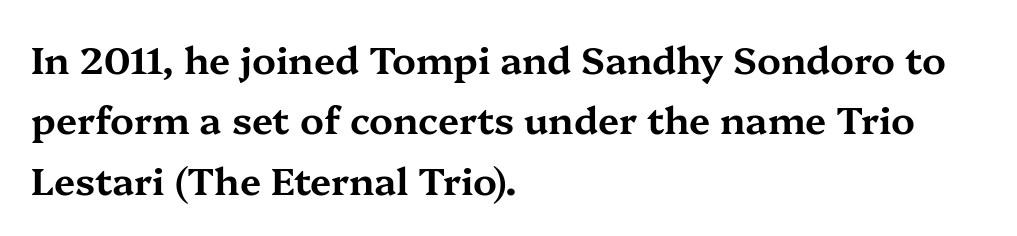
The image shows 38 px wide serif type, upright; set left-aligned, normal line spacing (1.59x), normal letter spacing, not underlined; medium stroke contrast and a medium x-height.
